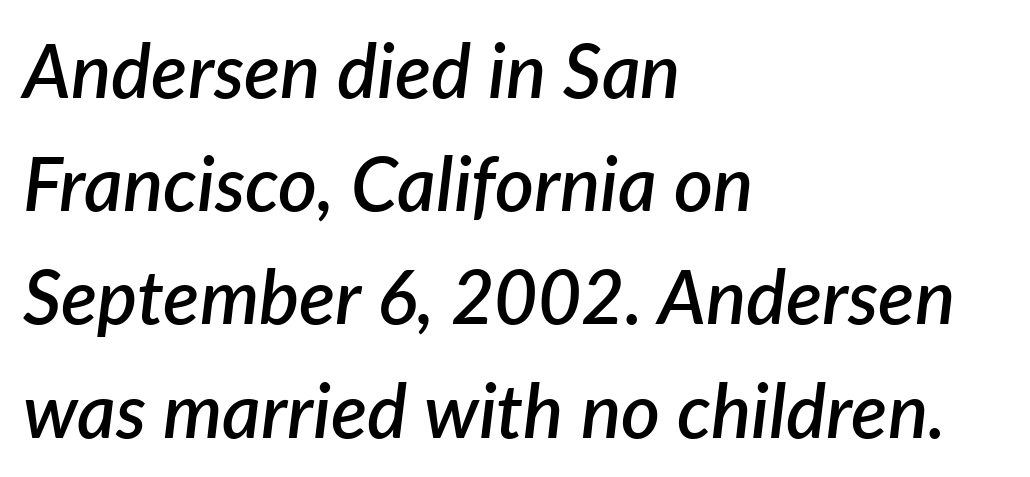
{"italic": "yes", "lean": "right", "slant_degrees": 7, "bold": "semi", "weight": "semibold", "width": "normal", "stroke_contrast": "low", "x_height": "medium", "monospaced": "no", "underline": "no", "align": "left", "line_spacing": "normal", "line_spacing_ratio": 1.51, "letter_spacing": "normal", "letter_spacing_em": 0.0, "glyph_px": 75}
